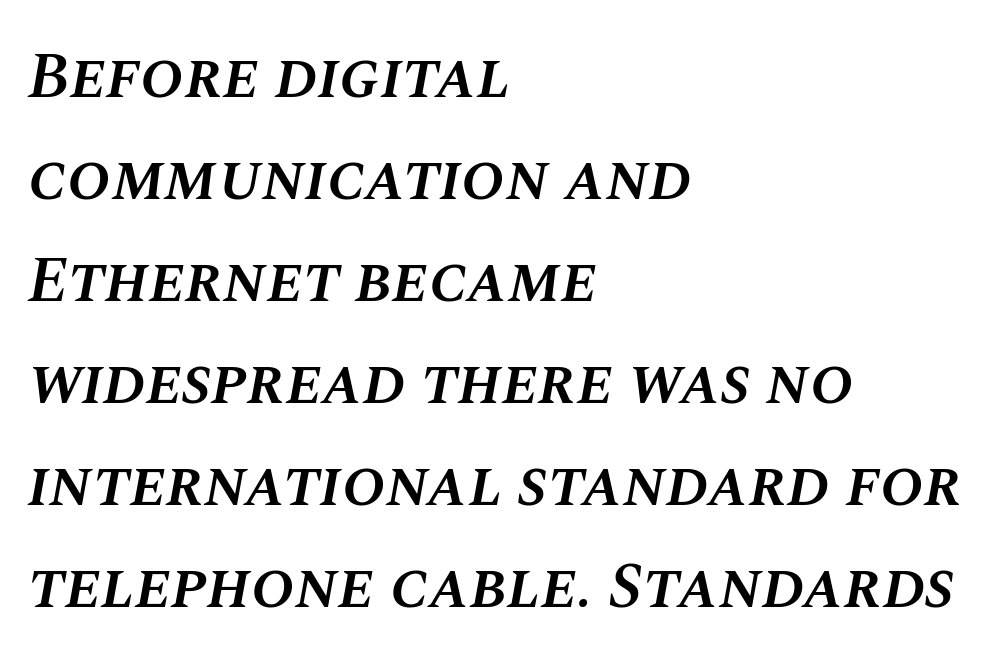
The image shows 65 px semibold type, italic (leaning right); set left-aligned, normal line spacing (1.57x), normal letter spacing, not underlined; medium stroke contrast and a large x-height.
